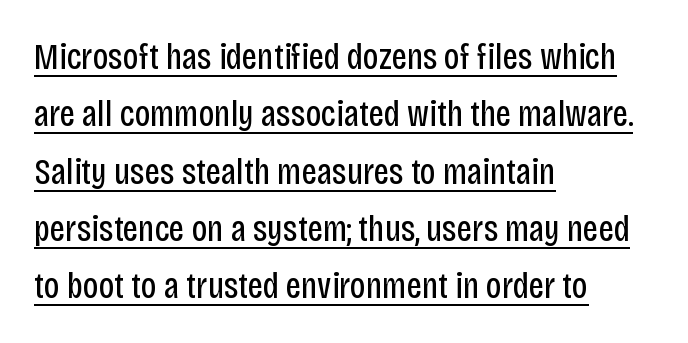
The image shows 37 px regular-weight, condensed sans-serif type, upright; set left-aligned, normal line spacing (1.55x), normal letter spacing, underlined; low stroke contrast and a large x-height.
